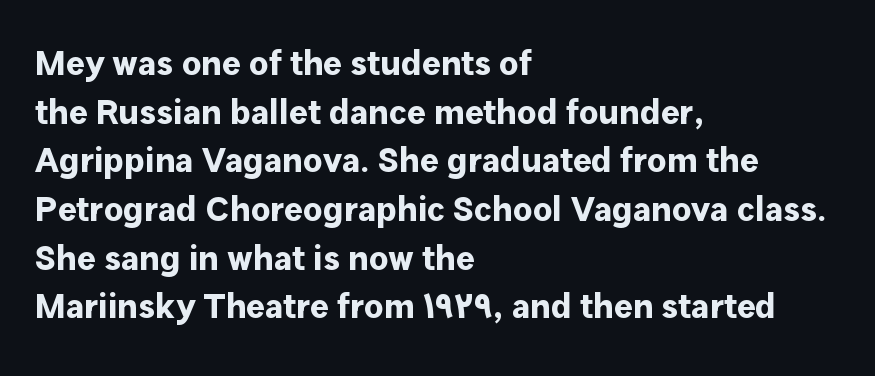
Q: Is the text bold? A: Yes.
Q: Is the text italic (slanted)? A: No, it is upright.
Q: Is the typeface a serif or a sans-serif typeface? A: Sans-serif.
Q: Is the text underlined? A: No.
Q: How is the paragraph aligned? A: Left-aligned.
Q: Is the spacing between letters normal or unusually wide? A: Normal.
Q: Is the spacing between lines tight, normal or loose? A: Normal.
Q: Width (condensed, normal, or wide)? A: Normal.
Q: Stroke contrast? A: Low.
Q: x-height? A: Medium.
Q: Monospaced? A: No.
